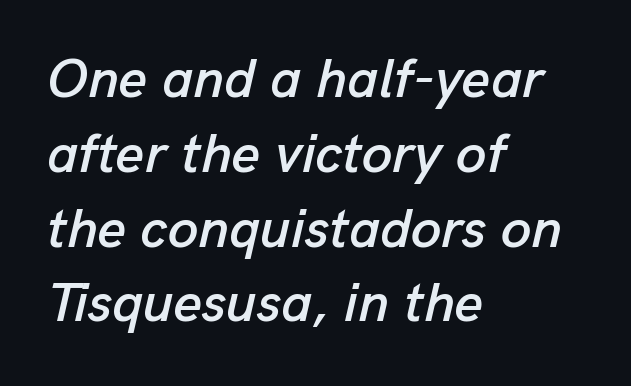
Reading down the column, the eye jumps a familiar distance to each next line. This sample has the flowing, uneven cadence of proportional lettering. Is the type slanted? Yes — the strokes lean at a clear angle. The lines in this sample share a left origin and differ only in where they stop. Observe the ordinary spacing: letters are neighbours, not strangers.
